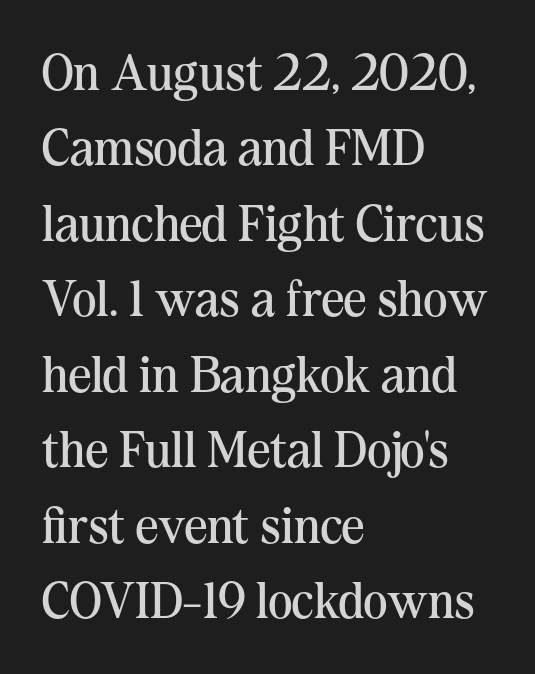
Q: Is the text bold? A: No.
Q: Is the text italic (slanted)? A: No, it is upright.
Q: Is the typeface a serif or a sans-serif typeface? A: Serif.
Q: Is the text underlined? A: No.
Q: How is the paragraph aligned? A: Left-aligned.
Q: Is the spacing between letters normal or unusually wide? A: Normal.
Q: Is the spacing between lines tight, normal or loose? A: Normal.
Q: Width (condensed, normal, or wide)? A: Normal.
Q: Stroke contrast? A: Medium.
Q: x-height? A: Medium.
Q: Monospaced? A: No.
